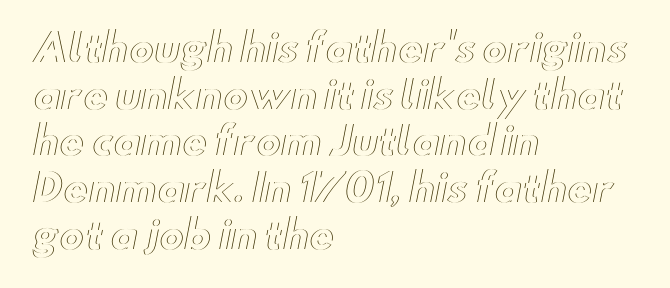
{"width": "wide", "x_height": "small", "monospaced": "no", "underline": "no", "align": "left", "line_spacing_ratio": 1.23, "letter_spacing": "normal", "letter_spacing_em": 0.0, "glyph_px": 38}
